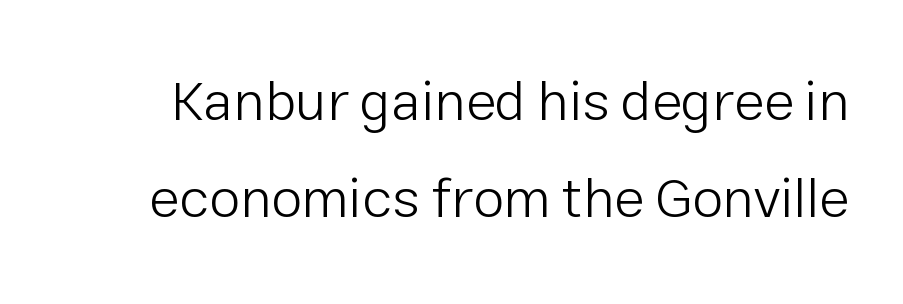
Does the type have serifs? No, each stem ends abruptly. Students, note that the glyphs here touch the page at normal intervals. Proportional: the letters do not fall into vertical columns. Decoration check: the copy has no underline. Heft: none added — not bold.
